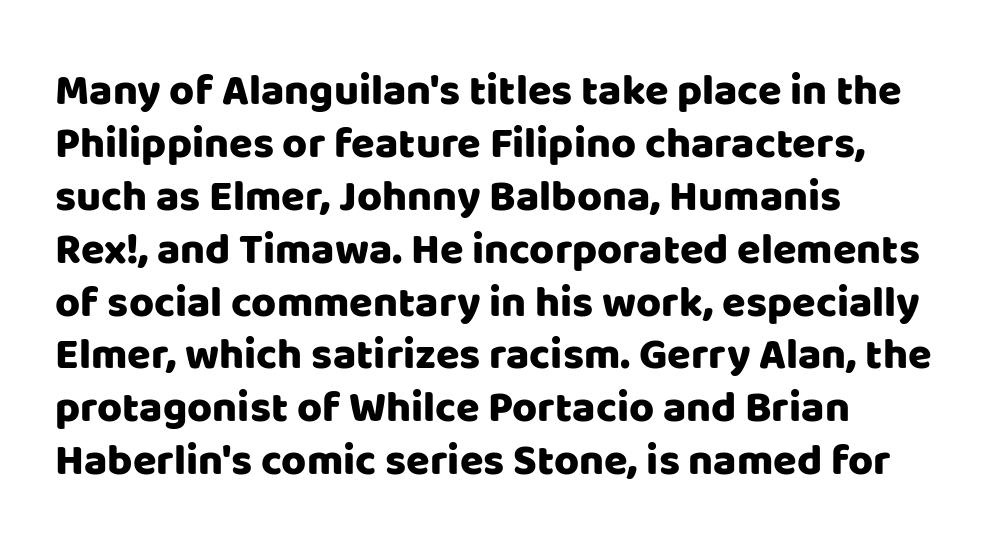
The image shows 43 px sans-serif type, upright; set left-aligned, line spacing 1.23x, normal letter spacing, not underlined; low stroke contrast and a large x-height.
